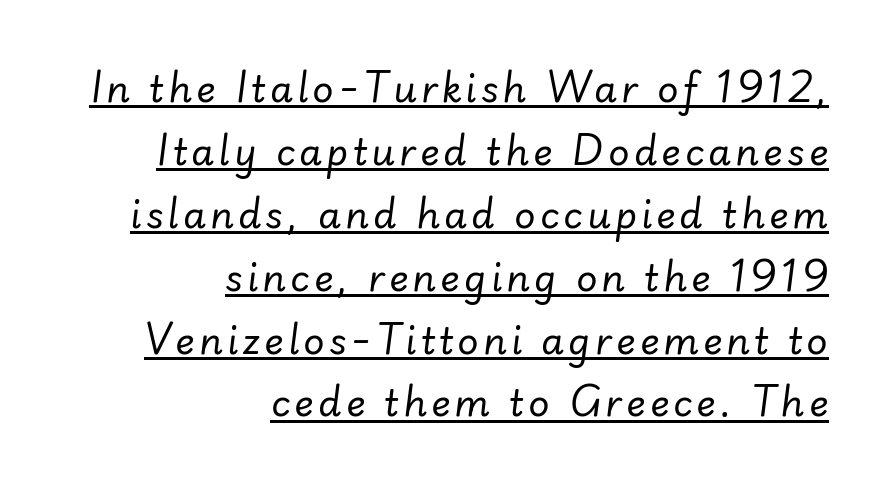
Q: Is the text bold? A: No.
Q: Is the text italic (slanted)? A: Yes, it leans right by about 7 degrees.
Q: Is the text underlined? A: Yes.
Q: How is the paragraph aligned? A: Right-aligned.
Q: Is the spacing between lines tight, normal or loose? A: Normal.
Q: Width (condensed, normal, or wide)? A: Normal.
Q: Stroke contrast? A: Low.
Q: x-height? A: Small.
Q: Monospaced? A: No.
